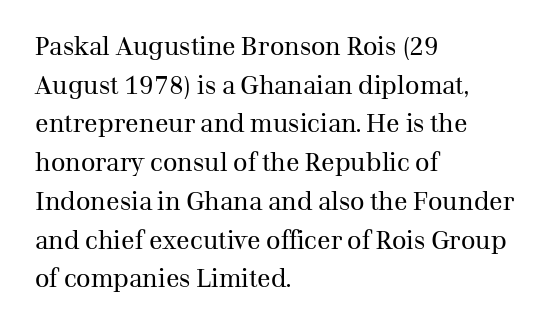
The image shows 25 px text type, upright; set left-aligned, normal line spacing (1.55x), normal letter spacing, not underlined.
